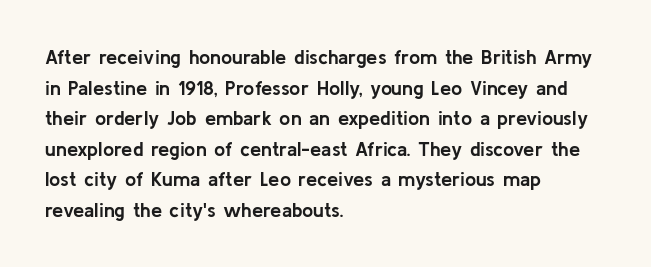
Underlining? Definitely not there. The paragraph has a hard left edge and a soft right edge. A typesetter would mark this as roman, not italic. What weight is shown? A full bold with thick strokes.
